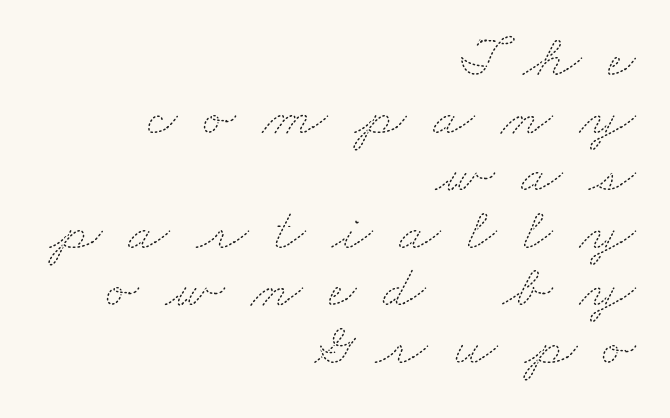
The image shows 60 px thin, wide type; set right-aligned, tight line spacing (0.96x), unusually wide letter spacing (+0.44 em), not underlined; medium stroke contrast and a small x-height.
